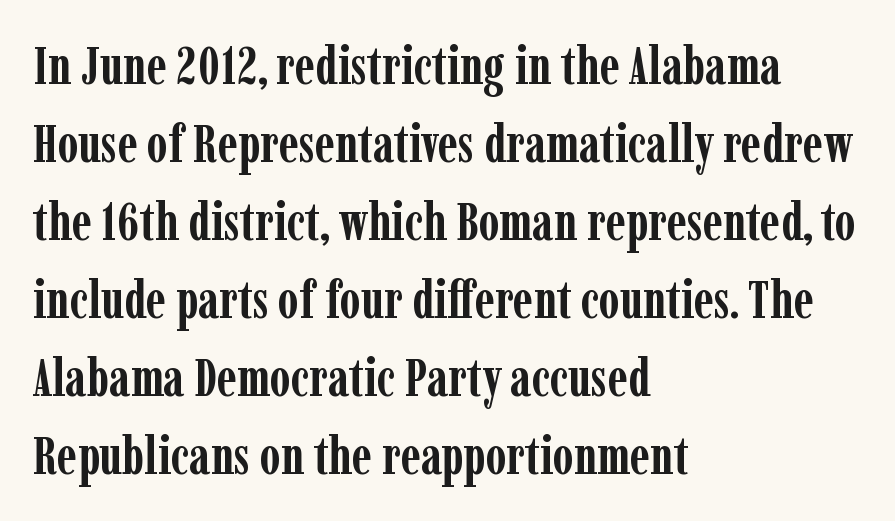
The image shows 53 px semibold, condensed serif type, upright; set left-aligned, normal line spacing (1.47x), normal letter spacing, not underlined; low stroke contrast and a medium x-height.
